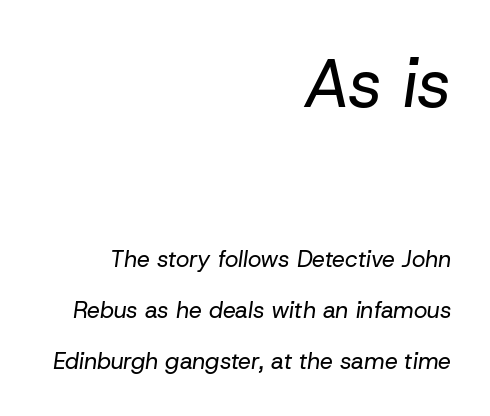
{"italic": "yes", "lean": "right", "slant_degrees": 8, "bold": "no", "weight": "regular", "width": "normal", "stroke_contrast": "low", "x_height": "medium", "monospaced": "no", "underline": "no", "align": "right", "line_spacing": "loose", "line_spacing_ratio": 2.22, "letter_spacing": "normal", "letter_spacing_em": 0.0, "larger_block": "first", "size_ratio": 2.96, "glyph_px": 68}
